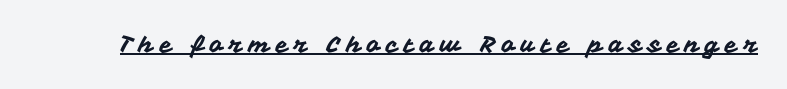
The image shows 23 px text type; set unusually wide letter spacing (+0.25 em), underlined.
